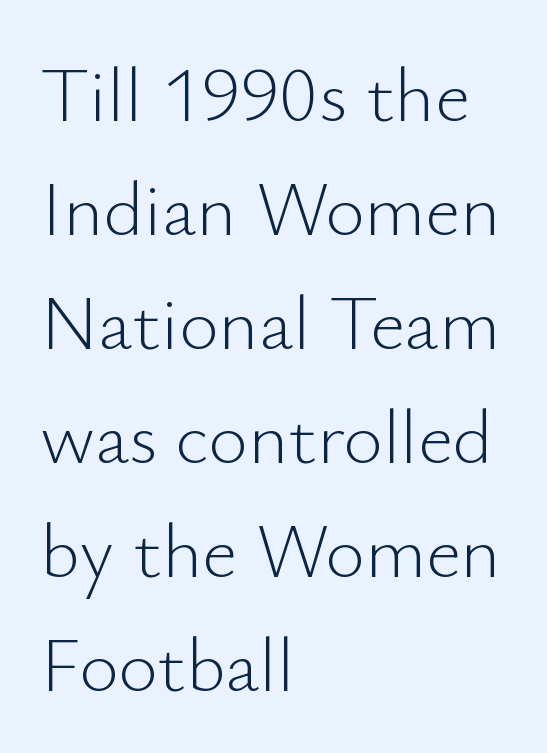
The axis of the letterforms is exactly vertical. Normally led — the rows are evenly, conventionally spaced. The paragraph has a hard left edge and a soft right edge. Is the letter spacing exaggerated? No — it looks like the ordinary default. The glyphs are unaccompanied by any horizontal stroke below them. This is sans-serif lettering, the kind often seen on screens and signage.
